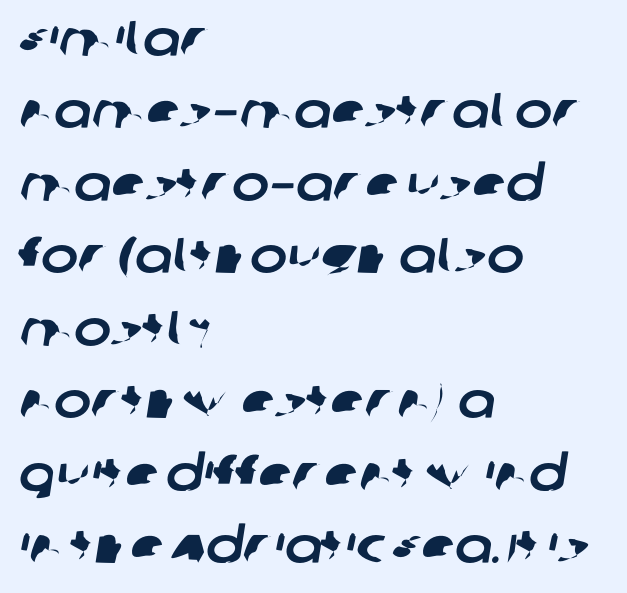
Q: Is the typeface a serif or a sans-serif typeface? A: Sans-serif.
Q: Is the text underlined? A: No.
Q: How is the paragraph aligned? A: Left-aligned.
Q: Is the spacing between letters normal or unusually wide? A: Normal.
Q: Is the spacing between lines tight, normal or loose? A: Normal.
Q: Width (condensed, normal, or wide)? A: Normal.
Q: Stroke contrast? A: Low.
Q: x-height? A: Large.
Q: Monospaced? A: No.
